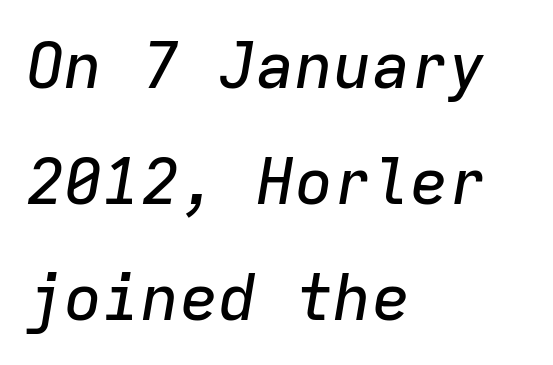
{"italic": "yes", "lean": "right", "slant_degrees": 9, "width": "normal", "stroke_contrast": "low", "x_height": "medium", "monospaced": "yes", "underline": "no", "align": "left", "line_spacing_ratio": 1.81, "letter_spacing": "normal", "letter_spacing_em": 0.0, "glyph_px": 64}
